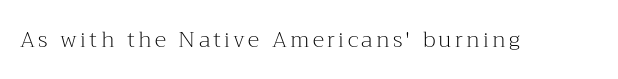
The image shows 22 px text type, upright; set not underlined.
